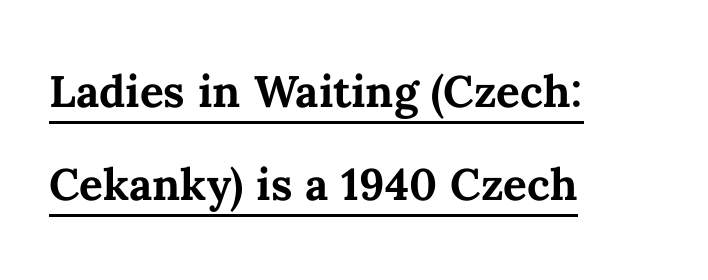
{"italic": "no", "bold": "yes", "weight": "semibold", "width": "normal", "stroke_contrast": "medium", "x_height": "medium", "monospaced": "no", "underline": "yes", "align": "left", "line_spacing": "normal", "line_spacing_ratio": 1.57, "letter_spacing": "normal", "letter_spacing_em": 0.0, "glyph_px": 59}
